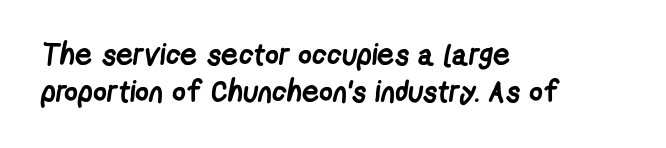
The image shows 30 px semibold, condensed sans-serif type; set left-aligned, line spacing 1.24x, normal letter spacing, not underlined; low stroke contrast and a medium x-height.
